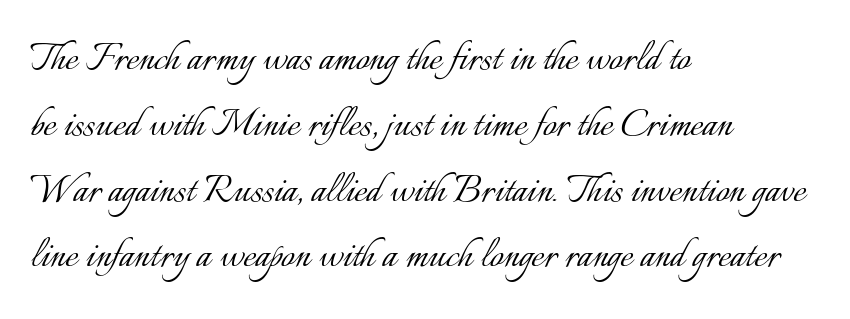
Q: Is the text bold? A: No.
Q: Is the text italic (slanted)? A: Yes.
Q: Is the text underlined? A: No.
Q: How is the paragraph aligned? A: Left-aligned.
Q: Is the spacing between letters normal or unusually wide? A: Normal.
Q: Is the spacing between lines tight, normal or loose? A: Normal.
Q: Width (condensed, normal, or wide)? A: Normal.
Q: Stroke contrast? A: Low.
Q: x-height? A: Small.
Q: Monospaced? A: No.
